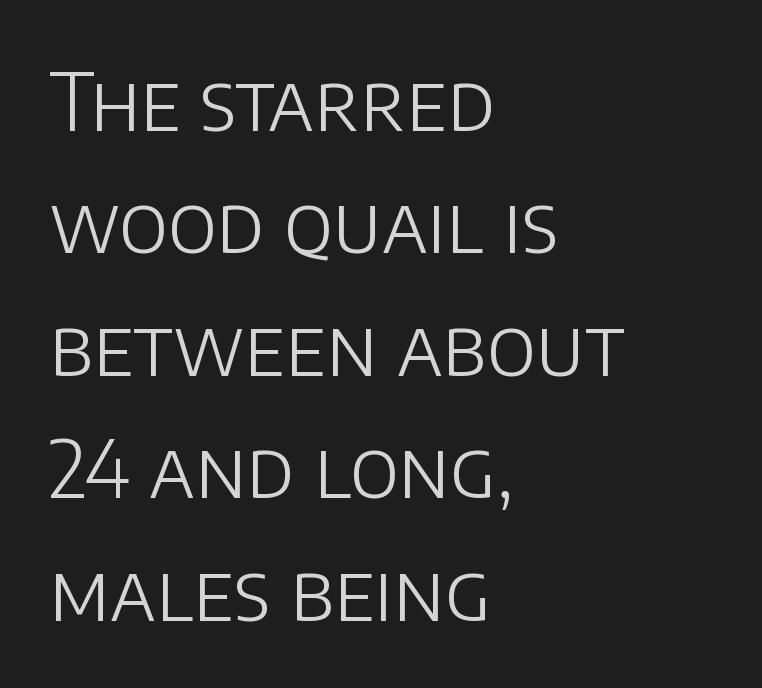
The image shows 79 px light sans-serif type, upright; set left-aligned, normal line spacing (1.55x), normal letter spacing, not underlined; low stroke contrast and a large x-height.
